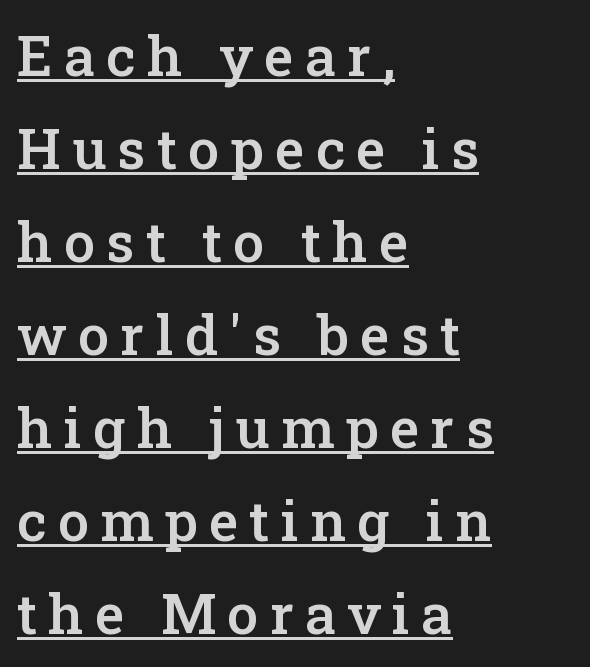
The typesetter chose a ragged-right arrangement here. Character widths vary here, with narrow letters taking less room than wide ones. Designer's note — italics off, roman on. The horizontal fit of the characters is loose and conspicuously gappy.
